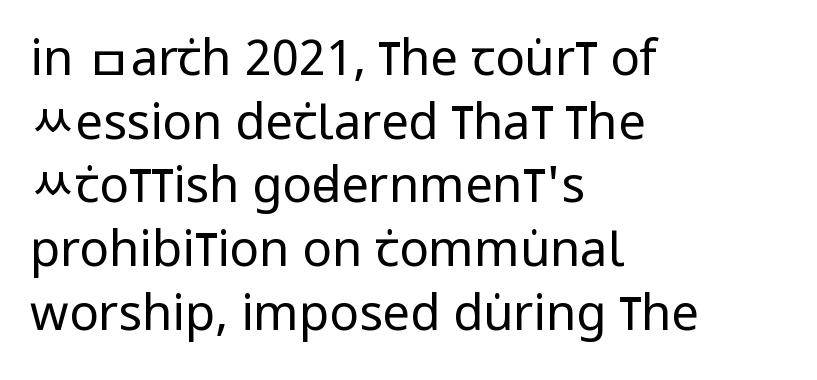
The image shows 49 px regular-weight, condensed sans-serif type, upright; set left-aligned, normal line spacing (1.3x), normal letter spacing, not underlined; low stroke contrast and a large x-height.
